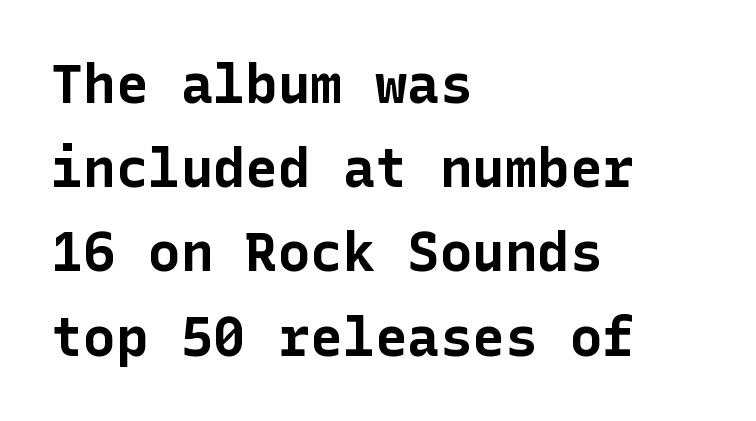
Q: Is the text bold? A: Yes.
Q: Is the text italic (slanted)? A: No, it is upright.
Q: Is the typeface a serif or a sans-serif typeface? A: Sans-serif.
Q: Is the text underlined? A: No.
Q: How is the paragraph aligned? A: Left-aligned.
Q: Is the spacing between letters normal or unusually wide? A: Normal.
Q: Is the spacing between lines tight, normal or loose? A: Normal.
Q: Width (condensed, normal, or wide)? A: Normal.
Q: Stroke contrast? A: Low.
Q: x-height? A: Medium.
